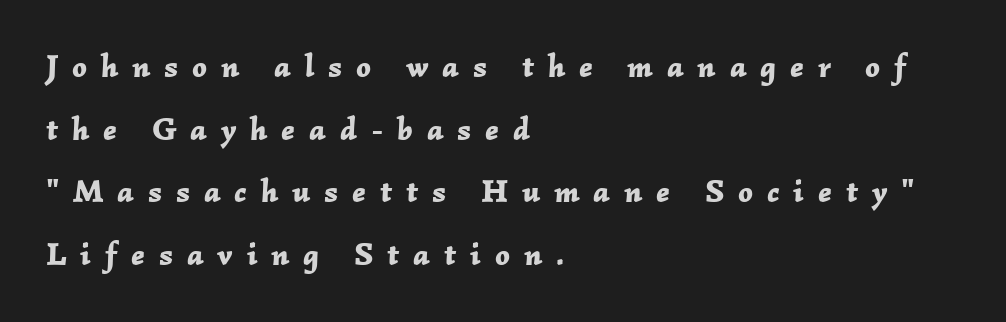
{"italic": "yes", "lean": "right", "slant_degrees": 2, "bold": "yes", "weight": "bold", "width": "normal", "stroke_contrast": "low", "x_height": "medium", "monospaced": "no", "underline": "no", "align": "left", "line_spacing": "loose", "line_spacing_ratio": 1.96, "letter_spacing": "wide", "letter_spacing_em": 0.43, "glyph_px": 32}
